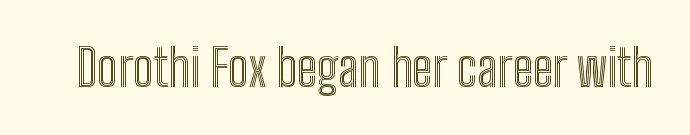
You could call the tracking neutral — neither tight nor loose. The string is rendered with underlining switched off. Note the varied advance widths — an 'i' is clearly narrower than an 'm'. The lettering stays uniformly vertical, giving the passage a roman look.
